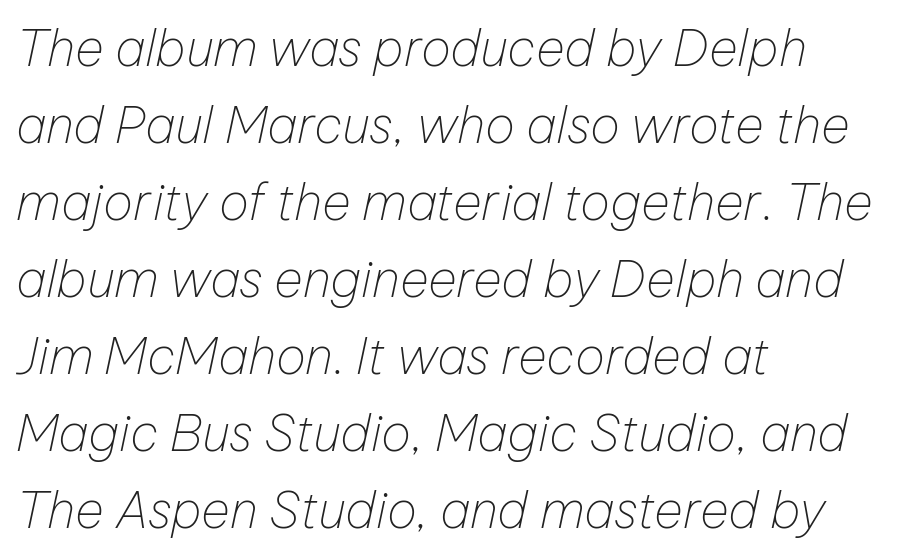
The image shows 50 px thin type, italic (leaning right); set left-aligned, normal line spacing (1.54x), normal letter spacing, not underlined; low stroke contrast and a medium x-height.
